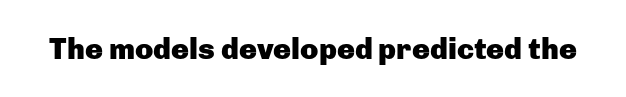
Q: Is the text bold? A: Yes.
Q: Is the text italic (slanted)? A: No, it is upright.
Q: Is the typeface a serif or a sans-serif typeface? A: Sans-serif.
Q: Is the text underlined? A: No.
Q: Is the spacing between letters normal or unusually wide? A: Normal.
Q: Width (condensed, normal, or wide)? A: Normal.
Q: Stroke contrast? A: Low.
Q: x-height? A: Medium.
Q: Monospaced? A: No.
